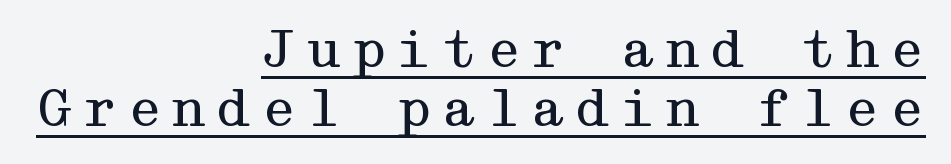
Every row of glyphs terminates at an identical x-position on the right. Underline: present. Posture: vertical. The glyphs in this specimen are seriffed. No letter is thick-stroked: the sample isn't bold.
